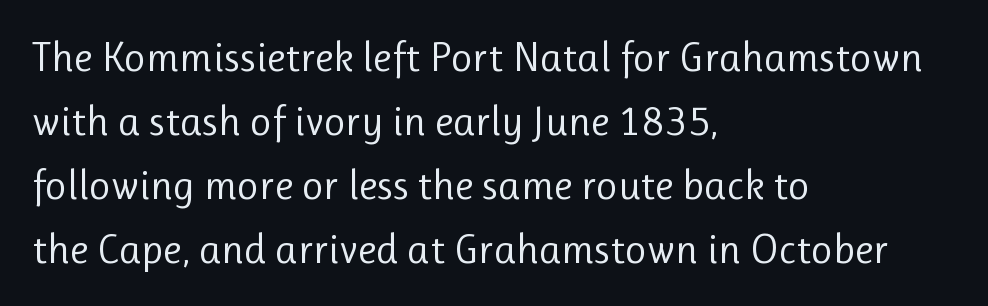
{"serif": "no", "italic": "no", "bold": "no", "weight": "regular", "width": "normal", "stroke_contrast": "low", "x_height": "medium", "monospaced": "no", "underline": "no", "align": "left", "line_spacing": "normal", "line_spacing_ratio": 1.52, "letter_spacing": "normal", "letter_spacing_em": 0.0, "glyph_px": 42}
